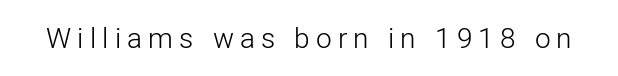
Q: Is the text bold? A: No.
Q: Is the text italic (slanted)? A: No, it is upright.
Q: Is the typeface a serif or a sans-serif typeface? A: Sans-serif.
Q: Is the text underlined? A: No.
Q: Is the spacing between letters normal or unusually wide? A: Unusually wide.
Q: Width (condensed, normal, or wide)? A: Normal.
Q: Stroke contrast? A: Low.
Q: x-height? A: Medium.
Q: Monospaced? A: No.
